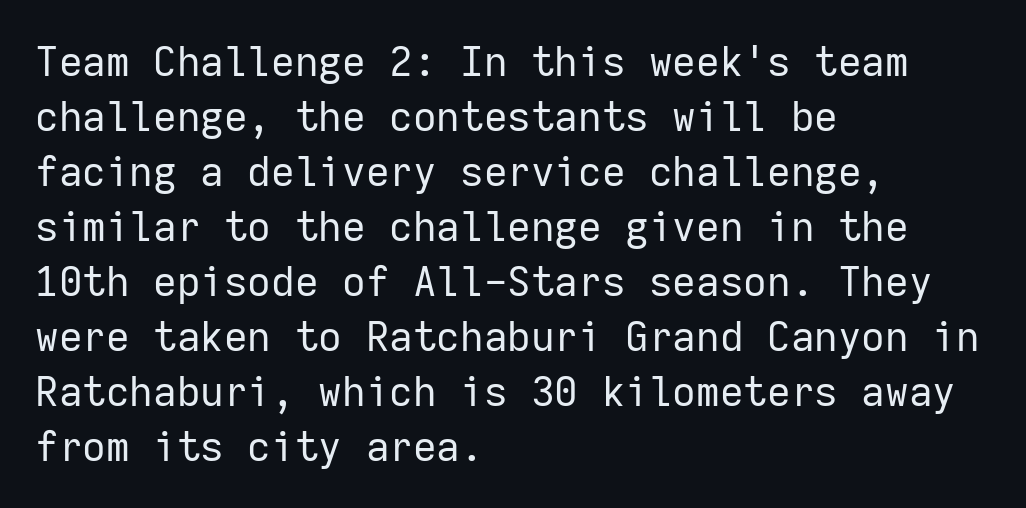
The image shows 41 px regular-weight sans-serif type, upright, monospaced; set left-aligned, normal line spacing (1.34x), normal letter spacing, not underlined; low stroke contrast and a medium x-height.
